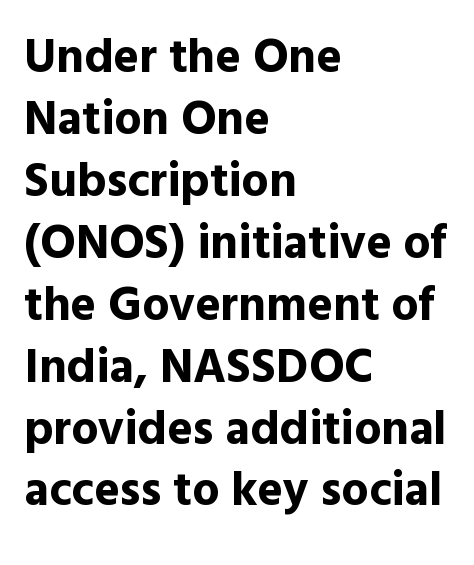
Q: Is the text bold? A: Yes.
Q: Is the text italic (slanted)? A: No, it is upright.
Q: Is the typeface a serif or a sans-serif typeface? A: Sans-serif.
Q: Is the text underlined? A: No.
Q: How is the paragraph aligned? A: Left-aligned.
Q: Is the spacing between letters normal or unusually wide? A: Normal.
Q: Is the spacing between lines tight, normal or loose? A: Normal.
Q: Width (condensed, normal, or wide)? A: Normal.
Q: x-height? A: Medium.
Q: Monospaced? A: No.
